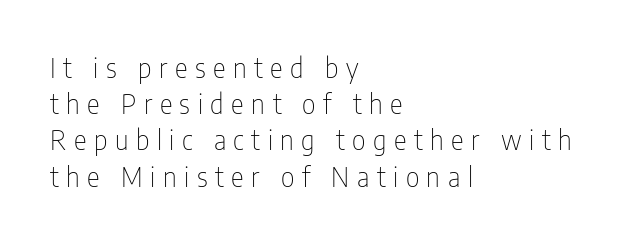
The image shows 27 px text type, upright; set left-aligned, normal line spacing (1.34x), unusually wide letter spacing (+0.28 em), not underlined.
